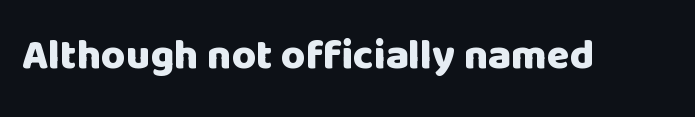
Q: Is the text bold? A: Yes.
Q: Is the text italic (slanted)? A: No, it is upright.
Q: Is the typeface a serif or a sans-serif typeface? A: Sans-serif.
Q: Is the text underlined? A: No.
Q: Is the spacing between letters normal or unusually wide? A: Normal.
Q: Width (condensed, normal, or wide)? A: Normal.
Q: Stroke contrast? A: Low.
Q: x-height? A: Large.
Q: Monospaced? A: No.
